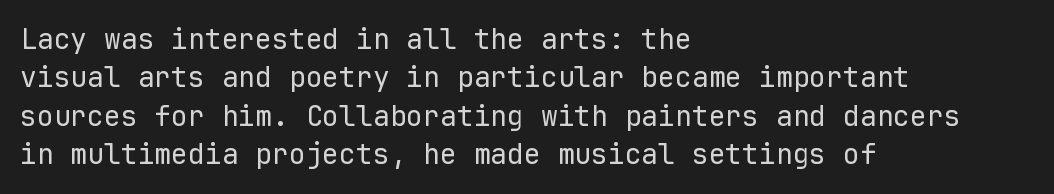
The image shows 28 px regular-weight sans-serif type, upright, monospaced; set left-aligned, normal line spacing (1.37x), normal letter spacing, not underlined; low stroke contrast and a medium x-height.
